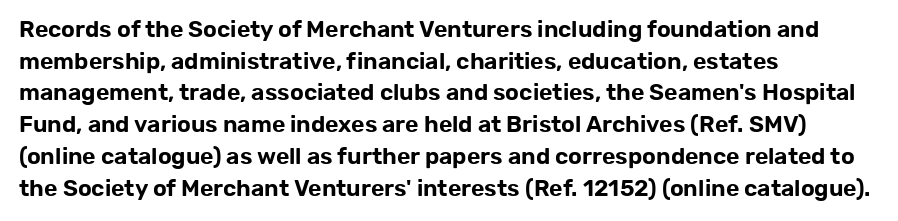
Q: Is the text italic (slanted)? A: No, it is upright.
Q: Is the text underlined? A: No.
Q: How is the paragraph aligned? A: Left-aligned.
Q: Is the spacing between letters normal or unusually wide? A: Normal.
Q: Is the spacing between lines tight, normal or loose? A: Normal.
